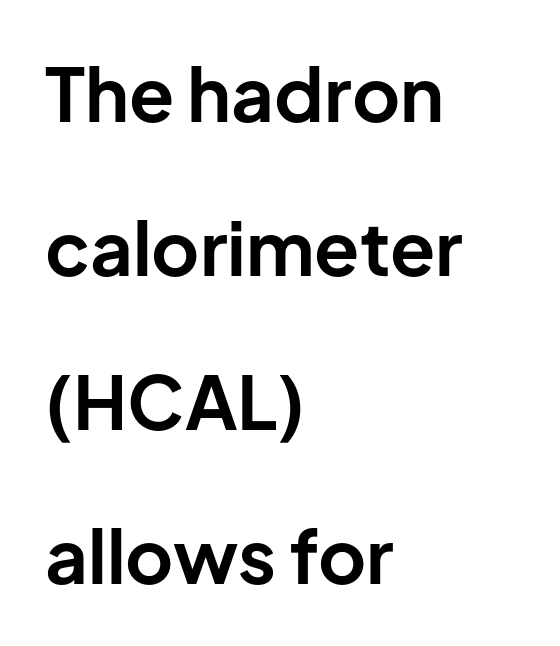
How would I describe the line gaps? Wide and relaxed. The type sits square on the baseline with zero lean. Think of a printed novel: that variable character pitch is what you see here. Look at the stroke-to-counter ratio: heavy, a bold. Honestly, there is no underline to notice here at all. The paragraph shown leans on its left margin.
